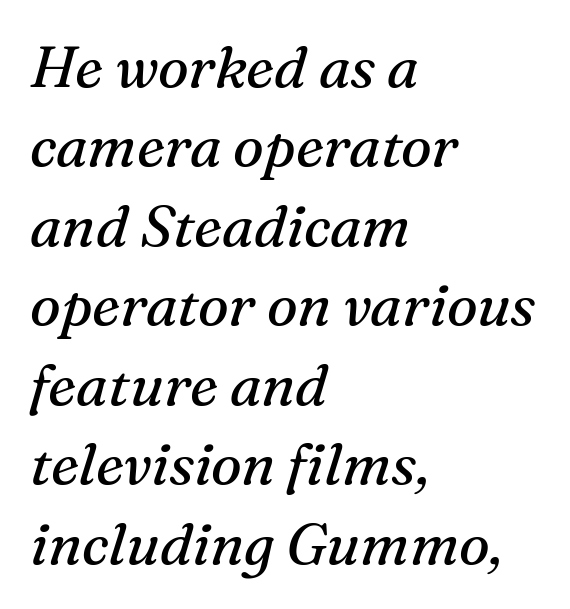
{"serif": "yes", "italic": "yes", "lean": "right", "slant_degrees": 16, "bold": "no", "weight": "regular", "width": "normal", "stroke_contrast": "medium", "x_height": "medium", "monospaced": "no", "underline": "no", "align": "left", "line_spacing": "normal", "line_spacing_ratio": 1.37, "letter_spacing": "normal", "letter_spacing_em": 0.0, "glyph_px": 58}
